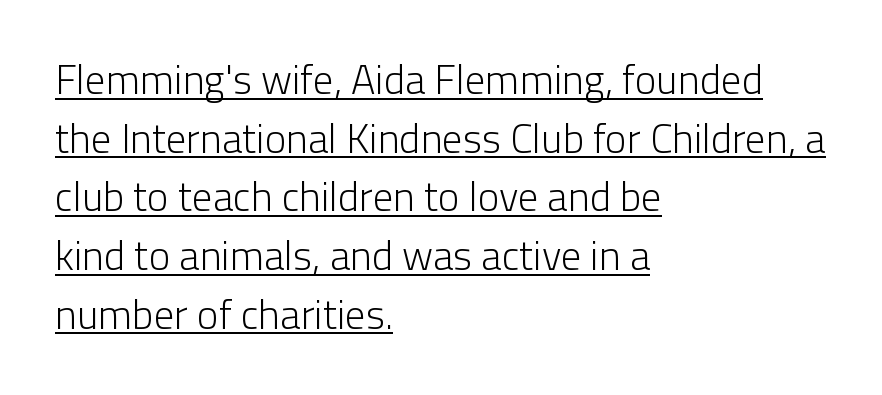
The image shows 41 px light sans-serif type, upright; set left-aligned, normal line spacing (1.43x), normal letter spacing, underlined; low stroke contrast and a medium x-height.
